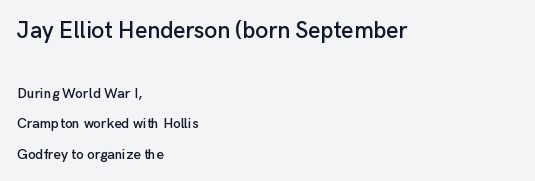
{"italic": "no", "underline": "no", "align": "left", "line_spacing": "loose", "line_spacing_ratio": 2.16, "letter_spacing": "normal", "letter_spacing_em": 0.0, "larger_block": "first", "size_ratio": 1.64, "glyph_px": 23}
